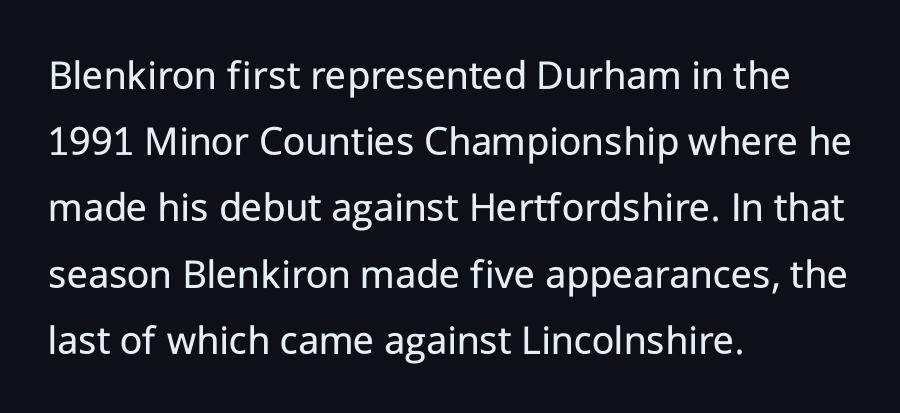
Q: Is the text bold? A: No.
Q: Is the text italic (slanted)? A: No, it is upright.
Q: Is the typeface a serif or a sans-serif typeface? A: Sans-serif.
Q: Is the text underlined? A: No.
Q: How is the paragraph aligned? A: Left-aligned.
Q: Is the spacing between letters normal or unusually wide? A: Normal.
Q: Is the spacing between lines tight, normal or loose? A: Normal.
Q: Width (condensed, normal, or wide)? A: Normal.
Q: Stroke contrast? A: Low.
Q: x-height? A: Medium.
Q: Monospaced? A: No.
